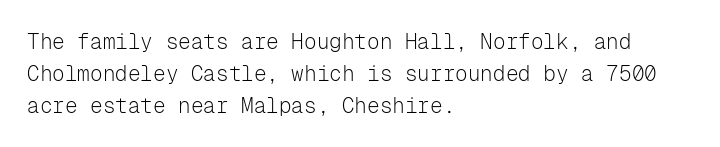
{"italic": "no", "bold": "no", "underline": "no", "align": "left", "line_spacing": "normal", "line_spacing_ratio": 1.52, "letter_spacing": "normal", "letter_spacing_em": 0.0, "glyph_px": 21}
